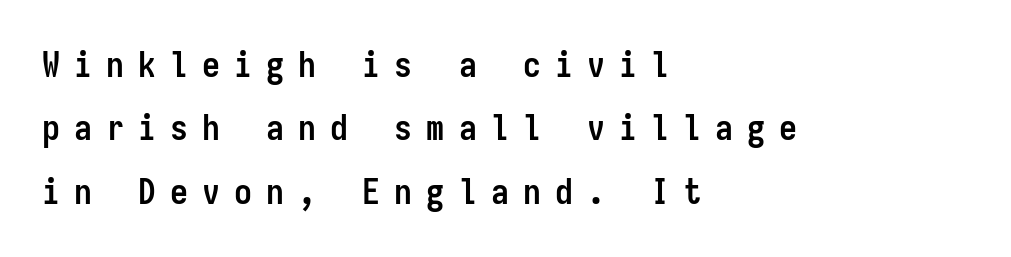
{"serif": "no", "italic": "no", "bold": "yes", "weight": "semibold", "width": "condensed", "stroke_contrast": "low", "x_height": "medium", "monospaced": "yes", "underline": "no", "align": "left", "line_spacing_ratio": 1.76, "letter_spacing": "wide", "letter_spacing_em": 0.39, "glyph_px": 36}
